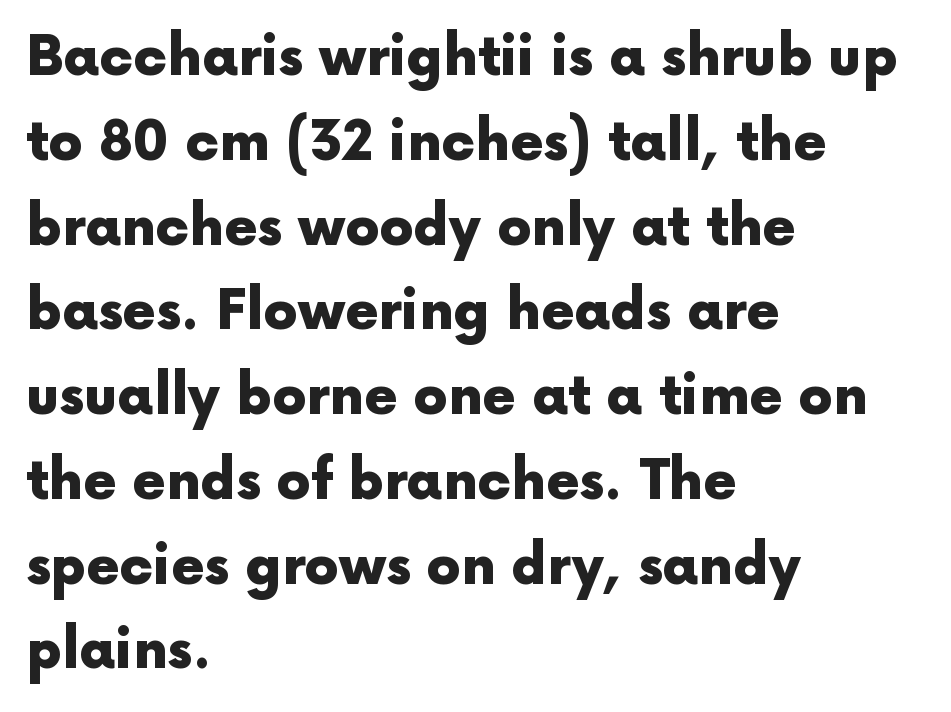
{"serif": "no", "italic": "no", "bold": "yes", "weight": "heavy", "width": "normal", "x_height": "medium", "monospaced": "no", "underline": "no", "align": "left", "line_spacing": "normal", "line_spacing_ratio": 1.57, "letter_spacing": "normal", "letter_spacing_em": 0.0, "glyph_px": 54}
